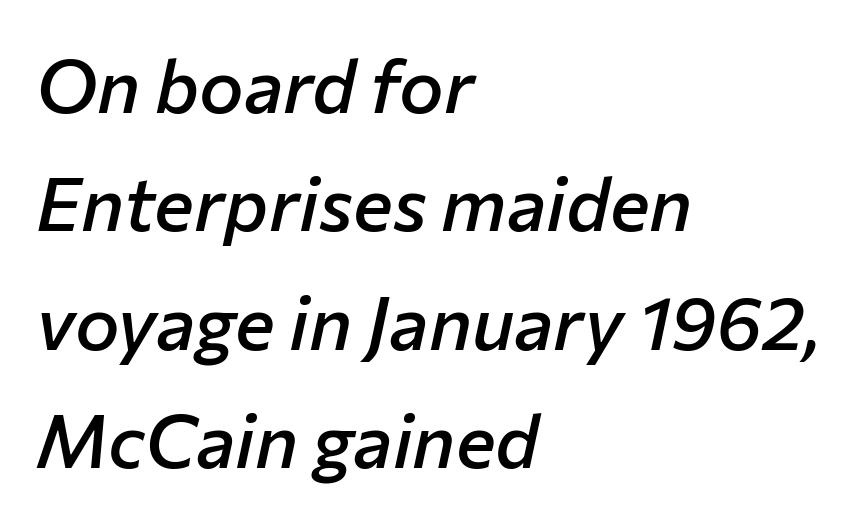
The image shows 75 px semibold type, italic (leaning right); set left-aligned, normal line spacing (1.58x), normal letter spacing, not underlined; low stroke contrast and a medium x-height.
